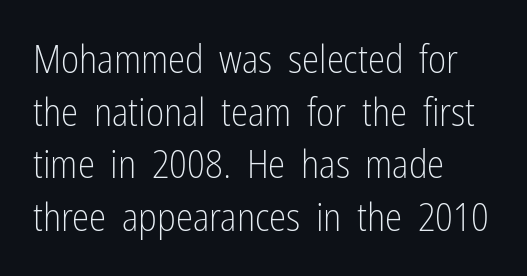
Q: Is the text bold? A: No.
Q: Is the text italic (slanted)? A: No, it is upright.
Q: Is the typeface a serif or a sans-serif typeface? A: Sans-serif.
Q: Is the text underlined? A: No.
Q: How is the paragraph aligned? A: Left-aligned.
Q: Is the spacing between letters normal or unusually wide? A: Normal.
Q: Is the spacing between lines tight, normal or loose? A: Normal.
Q: Width (condensed, normal, or wide)? A: Condensed.
Q: Stroke contrast? A: Low.
Q: x-height? A: Medium.
Q: Monospaced? A: No.
